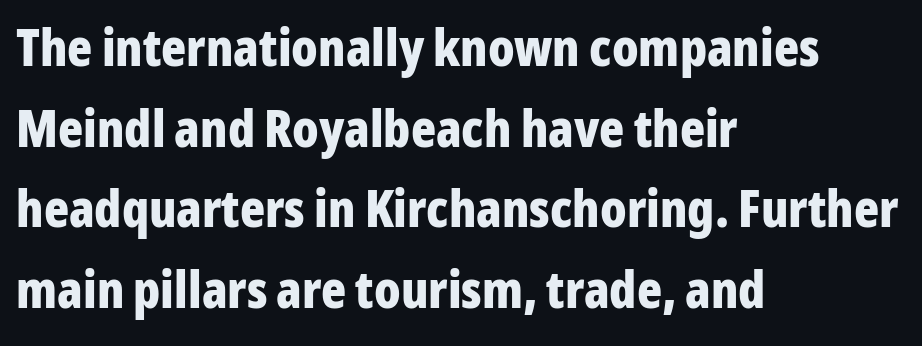
Q: Is the text bold? A: Yes.
Q: Is the text italic (slanted)? A: No, it is upright.
Q: Is the typeface a serif or a sans-serif typeface? A: Sans-serif.
Q: Is the text underlined? A: No.
Q: How is the paragraph aligned? A: Left-aligned.
Q: Is the spacing between letters normal or unusually wide? A: Normal.
Q: Is the spacing between lines tight, normal or loose? A: Normal.
Q: Width (condensed, normal, or wide)? A: Condensed.
Q: Stroke contrast? A: Low.
Q: x-height? A: Medium.
Q: Monospaced? A: No.
